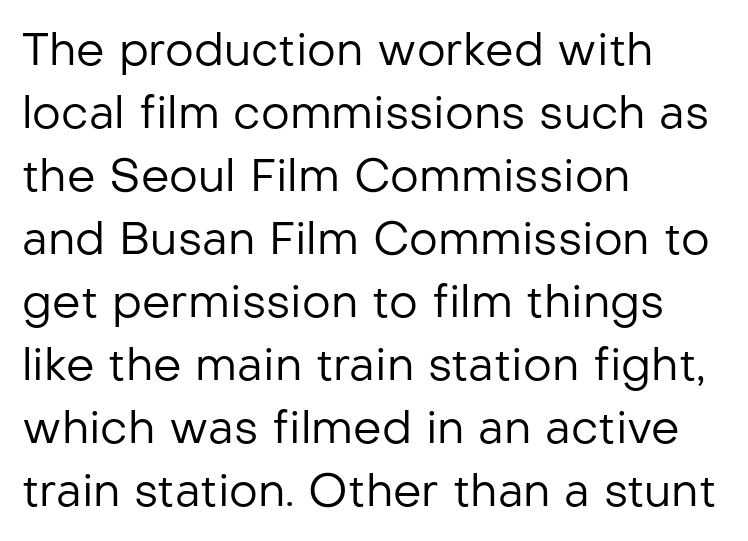
Q: Is the text bold? A: No.
Q: Is the text italic (slanted)? A: No, it is upright.
Q: Is the typeface a serif or a sans-serif typeface? A: Sans-serif.
Q: Is the text underlined? A: No.
Q: How is the paragraph aligned? A: Left-aligned.
Q: Is the spacing between letters normal or unusually wide? A: Normal.
Q: Is the spacing between lines tight, normal or loose? A: Normal.
Q: Width (condensed, normal, or wide)? A: Normal.
Q: Stroke contrast? A: Low.
Q: x-height? A: Medium.
Q: Monospaced? A: No.
